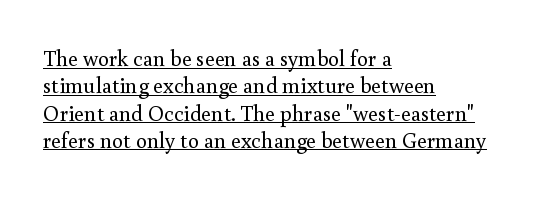
The image shows 22 px text type, upright; set left-aligned, line spacing 1.24x, normal letter spacing, underlined.
